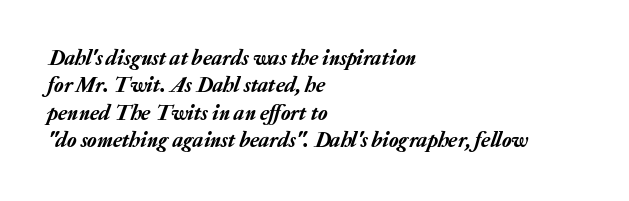
The image shows 22 px text type, italic (leaning right); set left-aligned, line spacing 1.24x, normal letter spacing, not underlined.
